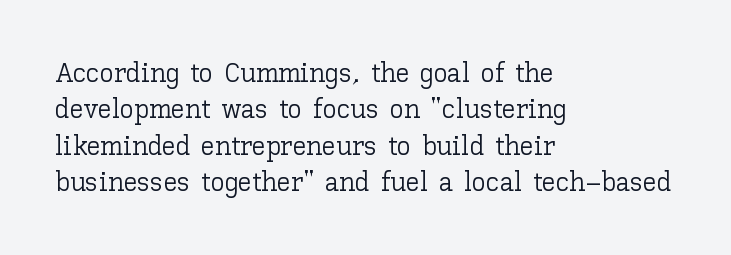
The image shows 28 px light type, upright; set left-aligned, normal line spacing (1.3x), normal letter spacing, not underlined; low stroke contrast and a medium x-height.
